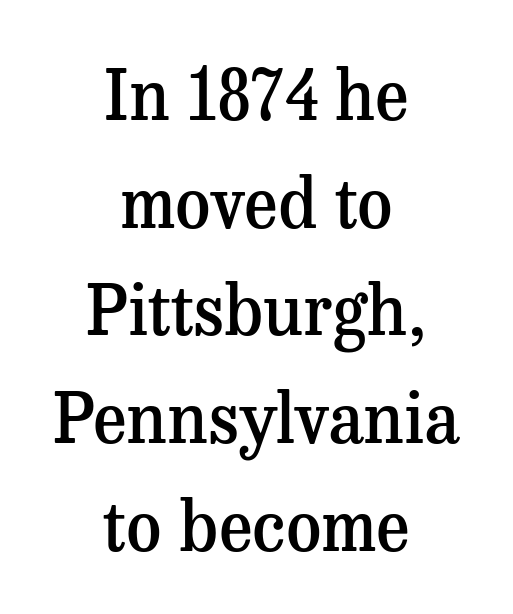
How would I describe the line gaps? Plain and ordinary. This sample has the flowing, uneven cadence of proportional lettering. Words float on clear page, feet unadorned. The font family rendered here belongs to the serif group. When letters stand straight like this, we call the style roman or upright.
